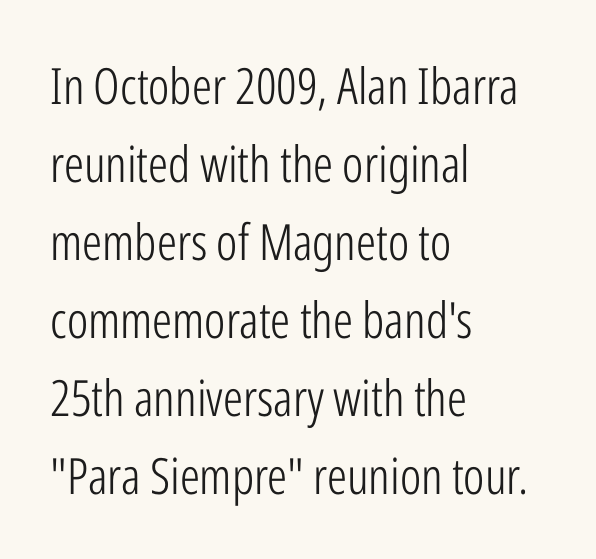
Successive baselines arrive at the customary interval. This sample uses plain, unmodified letter spacing. Classification — sans serif. Style check: upright. Ink coverage per letter is moderate at most.
